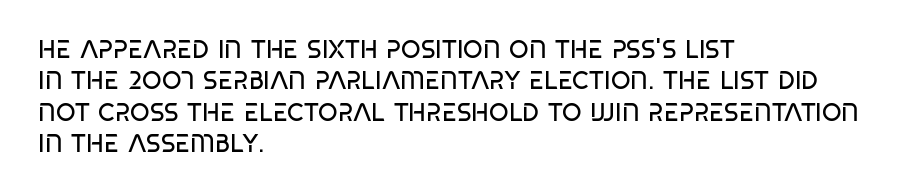
Q: Is the text bold? A: No.
Q: Is the text italic (slanted)? A: No, it is upright.
Q: Is the text underlined? A: No.
Q: How is the paragraph aligned? A: Left-aligned.
Q: Is the spacing between letters normal or unusually wide? A: Normal.
Q: Is the spacing between lines tight, normal or loose? A: Normal.
